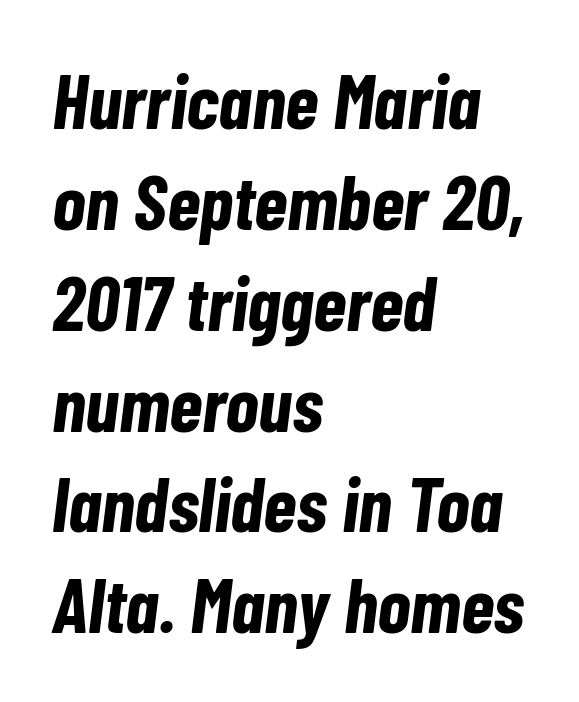
{"italic": "yes", "lean": "right", "slant_degrees": 7, "bold": "yes", "weight": "bold", "width": "condensed", "stroke_contrast": "low", "x_height": "medium", "monospaced": "no", "underline": "no", "align": "left", "line_spacing": "normal", "line_spacing_ratio": 1.31, "letter_spacing": "normal", "letter_spacing_em": 0.0, "glyph_px": 77}
